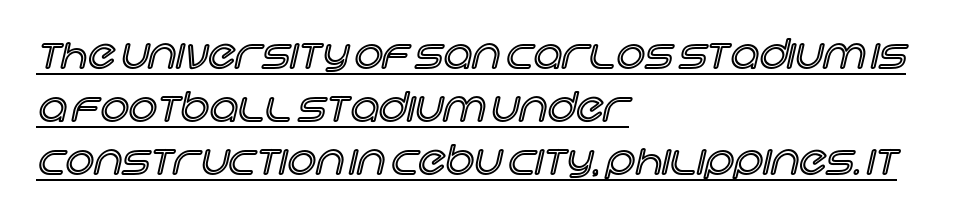
The image shows 40 px text type; set left-aligned, normal line spacing (1.33x), normal letter spacing, underlined; a large x-height.
